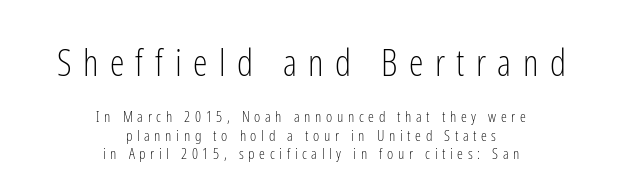
{"serif": "no", "italic": "no", "bold": "no", "weight": "light", "width": "condensed", "stroke_contrast": "low", "x_height": "medium", "monospaced": "no", "underline": "no", "align": "center", "line_spacing_ratio": 1.21, "letter_spacing": "wide", "letter_spacing_em": 0.31, "larger_block": "first", "size_ratio": 2.47, "glyph_px": 37}
